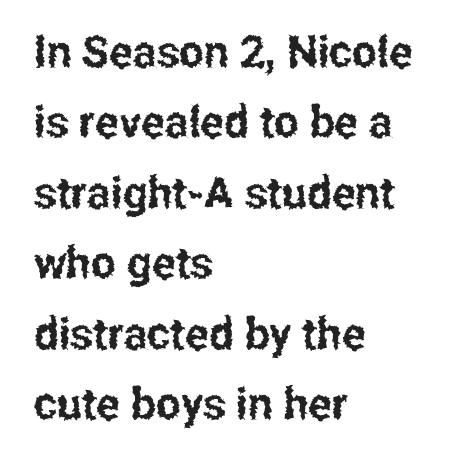
{"serif": "no", "italic": "no", "width": "condensed", "stroke_contrast": "low", "x_height": "medium", "monospaced": "no", "underline": "no", "align": "left", "line_spacing": "normal", "line_spacing_ratio": 1.6, "letter_spacing": "normal", "letter_spacing_em": 0.0, "glyph_px": 44}
